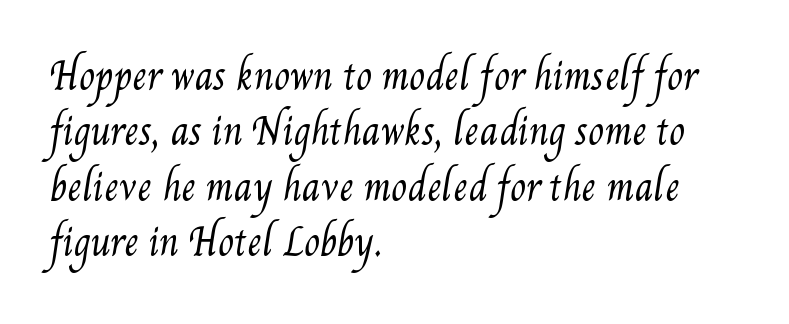
Q: Is the text bold? A: No.
Q: Is the text underlined? A: No.
Q: How is the paragraph aligned? A: Left-aligned.
Q: Is the spacing between letters normal or unusually wide? A: Normal.
Q: Is the spacing between lines tight, normal or loose? A: Normal.
Q: Width (condensed, normal, or wide)? A: Condensed.
Q: Stroke contrast? A: Medium.
Q: x-height? A: Small.
Q: Monospaced? A: No.
